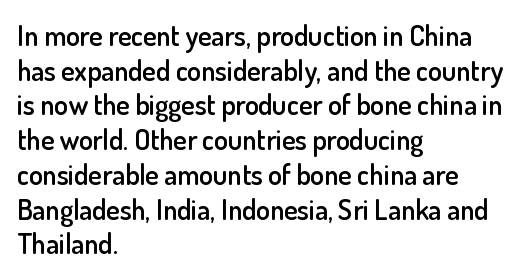
{"serif": "no", "italic": "no", "bold": "semi", "weight": "semibold", "width": "normal", "stroke_contrast": "low", "x_height": "small", "monospaced": "no", "underline": "no", "align": "left", "line_spacing_ratio": 1.24, "letter_spacing": "normal", "letter_spacing_em": 0.0, "glyph_px": 28}
